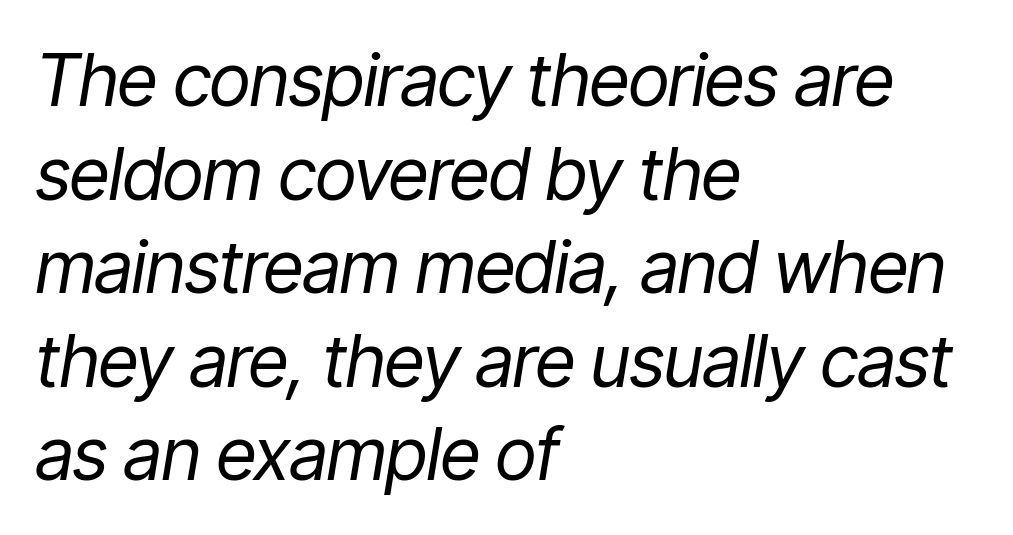
{"italic": "yes", "lean": "right", "slant_degrees": 9, "bold": "no", "weight": "regular", "width": "condensed", "stroke_contrast": "low", "x_height": "medium", "monospaced": "no", "underline": "no", "align": "left", "line_spacing": "normal", "line_spacing_ratio": 1.3, "letter_spacing": "normal", "letter_spacing_em": 0.0, "glyph_px": 72}
